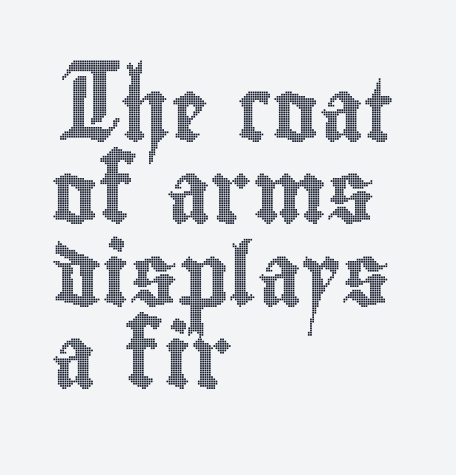
Q: Is the text italic (slanted)? A: No, it is upright.
Q: Is the text underlined? A: No.
Q: How is the paragraph aligned? A: Left-aligned.
Q: Is the spacing between letters normal or unusually wide? A: Normal.
Q: Is the spacing between lines tight, normal or loose? A: Normal.
Q: Width (condensed, normal, or wide)? A: Condensed.
Q: x-height? A: Small.
Q: Monospaced? A: No.
